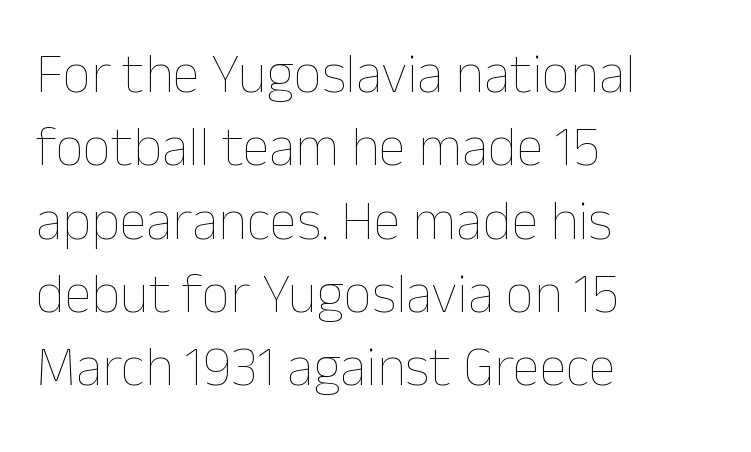
These lines stack with their left ends in a neat column. How are the letters spaced? Ordinarily, with no added tracking. The space beneath each line is pristine and unruled. What's the leading like? Ordinary, nothing unusual. Proportional: the letters do not fall into vertical columns. Is the stroke heavy? The answer is a plain regular-or-lighter.
